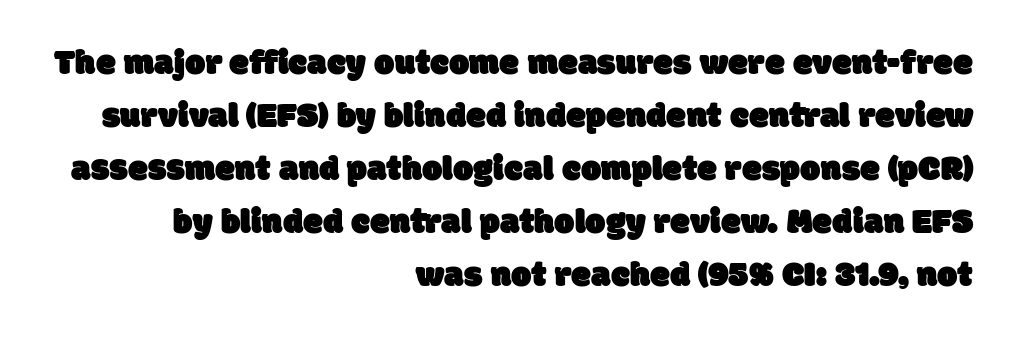
Q: Is the typeface a serif or a sans-serif typeface? A: Sans-serif.
Q: Is the text underlined? A: No.
Q: How is the paragraph aligned? A: Right-aligned.
Q: Is the spacing between letters normal or unusually wide? A: Normal.
Q: Is the spacing between lines tight, normal or loose? A: Normal.
Q: Width (condensed, normal, or wide)? A: Normal.
Q: Stroke contrast? A: Low.
Q: x-height? A: Large.
Q: Monospaced? A: No.
